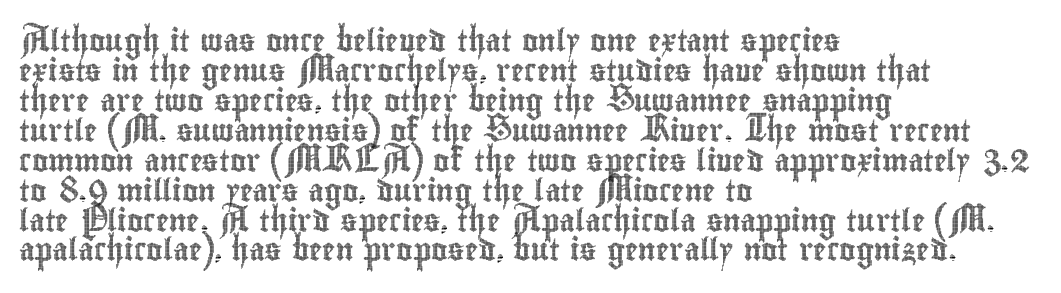
Decoration check: the copy has no underline. A roman cut, with each character standing at attention. The line-height multiplier appears to be the usual default. In CSS terms this would be text-align: left. Words appear dense and cohesive because spacing is normal.
